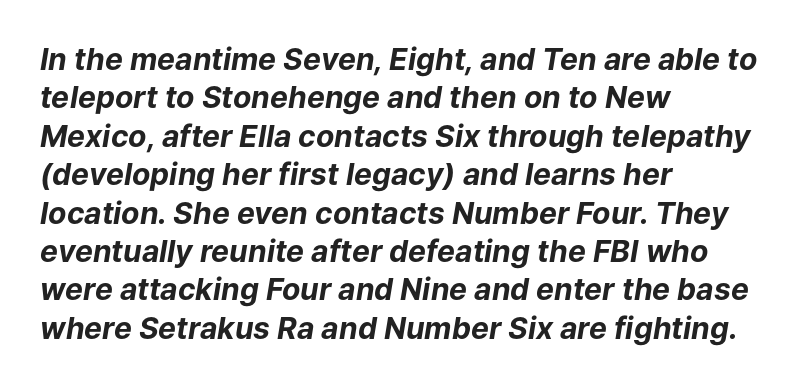
{"italic": "yes", "lean": "right", "slant_degrees": 9, "bold": "yes", "weight": "bold", "width": "normal", "stroke_contrast": "low", "x_height": "medium", "monospaced": "no", "underline": "no", "align": "left", "line_spacing": "normal", "line_spacing_ratio": 1.28, "letter_spacing": "normal", "letter_spacing_em": 0.0, "glyph_px": 30}
